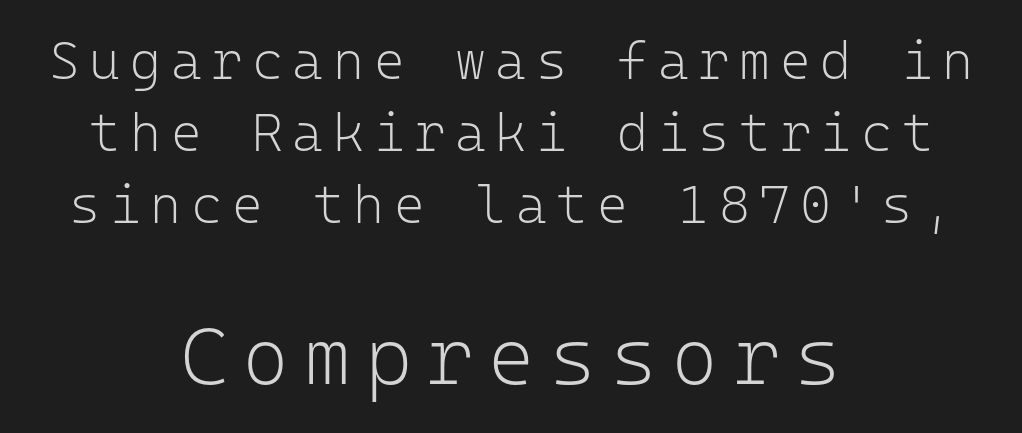
Ordinary non-slanted type is in use. This sample has the even, mechanical cadence of fixed-width lettering. The typesetter chose a symmetrical, centered arrangement here. Top chunk: small. Bottom chunk: large.
